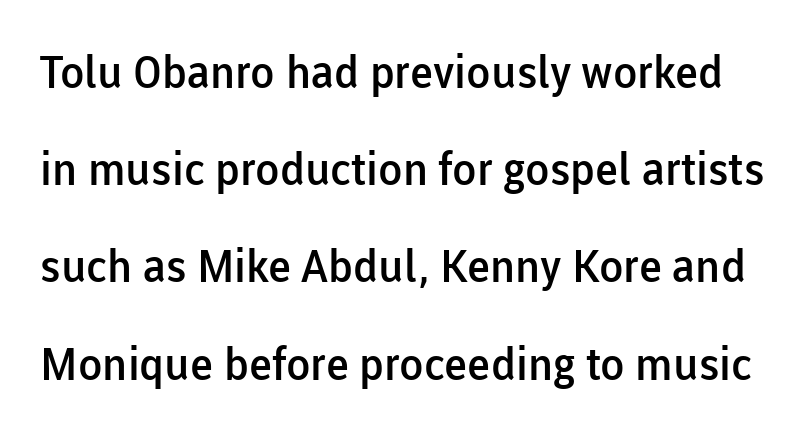
Q: Is the text bold? A: Semi-bold.
Q: Is the text italic (slanted)? A: No, it is upright.
Q: Is the typeface a serif or a sans-serif typeface? A: Sans-serif.
Q: Is the text underlined? A: No.
Q: Is the spacing between letters normal or unusually wide? A: Normal.
Q: Is the spacing between lines tight, normal or loose? A: Loose.
Q: Width (condensed, normal, or wide)? A: Normal.
Q: Stroke contrast? A: Low.
Q: x-height? A: Medium.
Q: Monospaced? A: No.
